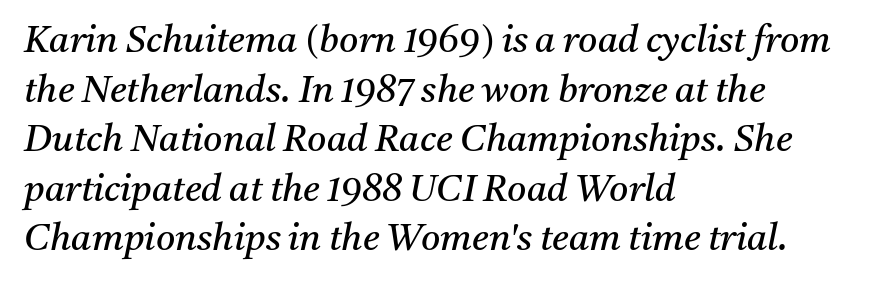
{"serif": "yes", "italic": "yes", "lean": "right", "slant_degrees": 11, "bold": "no", "weight": "regular", "width": "normal", "stroke_contrast": "medium", "x_height": "medium", "monospaced": "no", "underline": "no", "align": "left", "line_spacing": "normal", "line_spacing_ratio": 1.34, "letter_spacing": "normal", "letter_spacing_em": 0.0, "glyph_px": 37}
